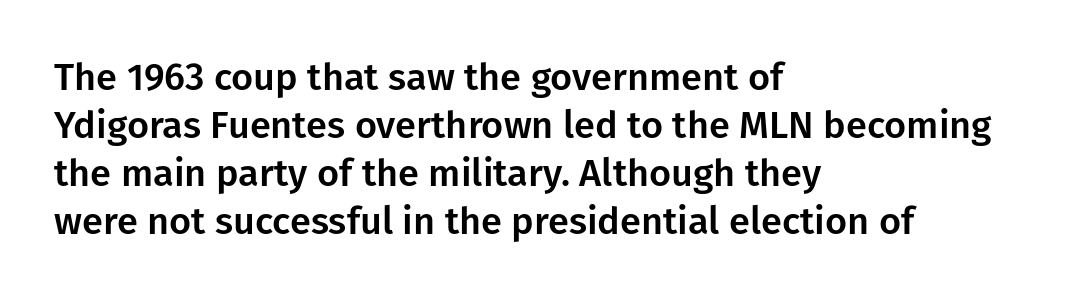
Is the letter spacing exaggerated? No — it looks like the ordinary default. The rendering uses natural spacing where letterforms have individual widths. Posture: upright roman. Summary of vertical rhythm: regular, with standard interline spacing. Notice how the passage keeps a crisp vertical edge on the left only.
